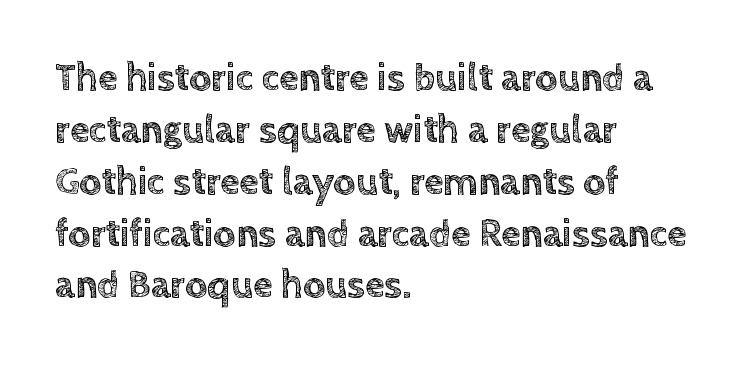
The image shows 39 px text type, upright; set left-aligned, normal line spacing (1.33x), normal letter spacing, not underlined; a large x-height.
